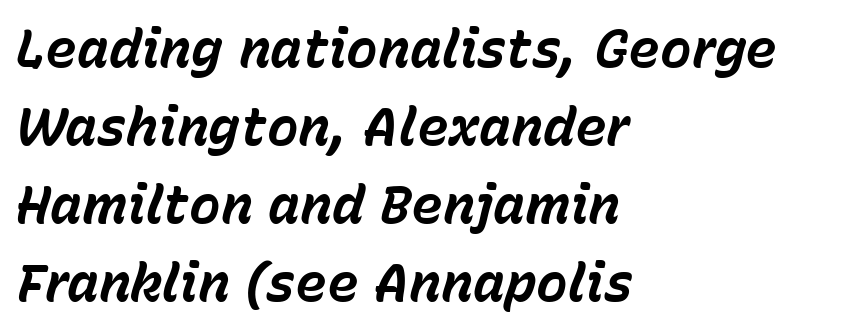
Does the copy run flush right? No — it runs flush left. Look at the tracking — it's just the regular setting, nothing added. The space between consecutive lines is moderate. The typesetting leans heavy: a genuine bold. Here the designer chose a conventional face with non-uniform glyph widths. Check the space under the baseline: it is left empty.
